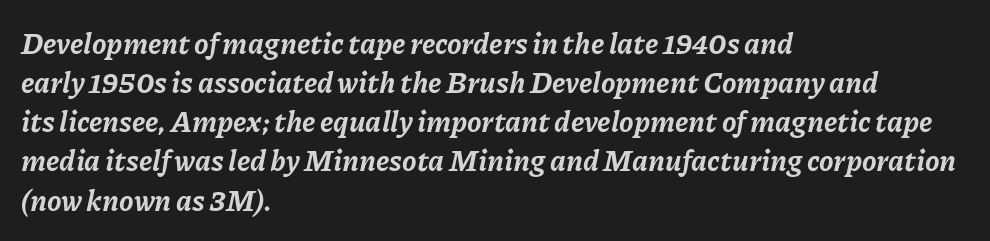
The image shows 29 px bold type, italic (leaning right); set left-aligned, normal line spacing (1.35x), normal letter spacing, not underlined; low stroke contrast and a medium x-height.
